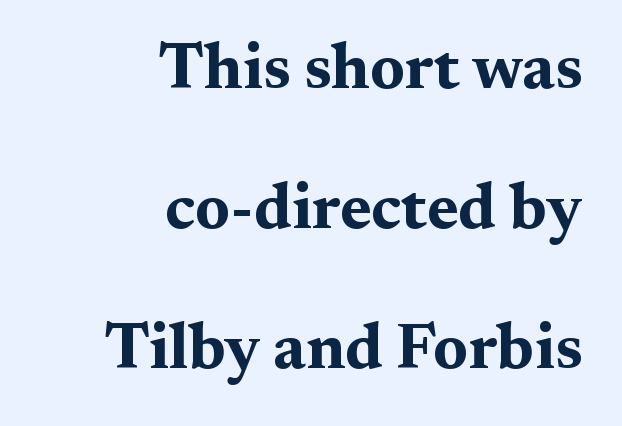
The image shows 64 px bold, wide serif type, upright; set right-aligned, loose line spacing (2.19x), normal letter spacing, not underlined; medium stroke contrast and a medium x-height.
